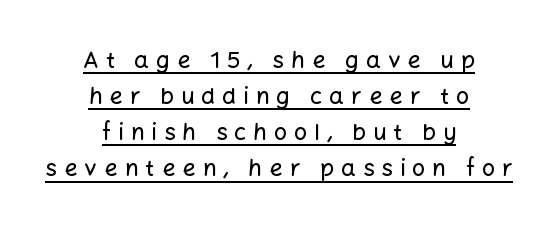
{"italic": "no", "underline": "yes", "align": "center", "line_spacing": "normal", "line_spacing_ratio": 1.57, "letter_spacing": "wide", "letter_spacing_em": 0.31, "glyph_px": 23}
